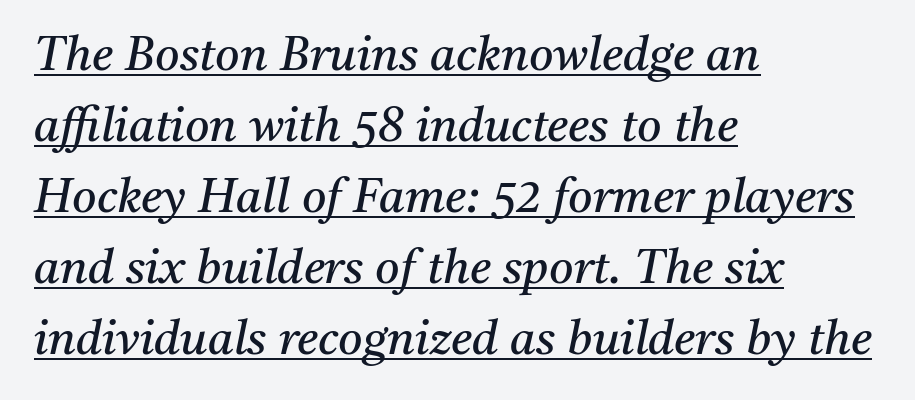
The image shows 47 px regular-weight serif type, italic (leaning right); set left-aligned, normal line spacing (1.51x), normal letter spacing, underlined; medium stroke contrast and a medium x-height.
